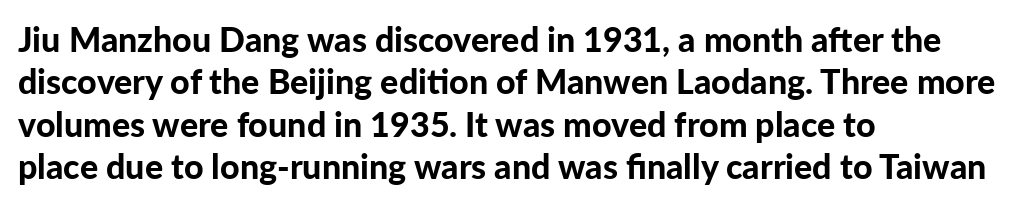
The image shows 34 px bold sans-serif type, upright; set left-aligned, normal line spacing (1.25x), normal letter spacing, not underlined; low stroke contrast and a medium x-height.
